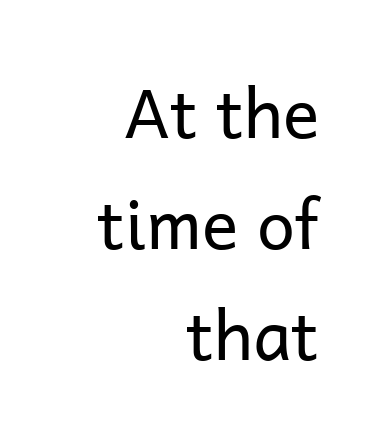
Q: Is the text bold? A: No.
Q: Is the text italic (slanted)? A: No, it is upright.
Q: Is the typeface a serif or a sans-serif typeface? A: Sans-serif.
Q: Is the text underlined? A: No.
Q: How is the paragraph aligned? A: Right-aligned.
Q: Is the spacing between letters normal or unusually wide? A: Normal.
Q: Is the spacing between lines tight, normal or loose? A: Normal.
Q: Width (condensed, normal, or wide)? A: Normal.
Q: Stroke contrast? A: Low.
Q: x-height? A: Medium.
Q: Monospaced? A: No.
